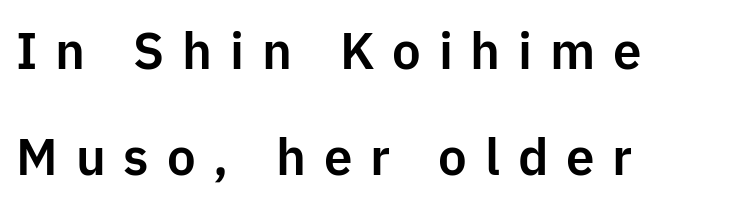
The image shows 51 px sans-serif type, upright; set left-aligned, loose line spacing (2.07x), unusually wide letter spacing (+0.35 em), not underlined; low stroke contrast and a medium x-height.
